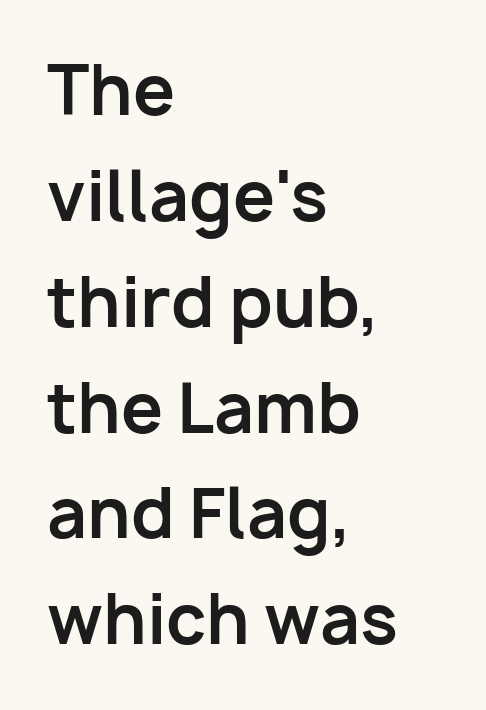
{"serif": "no", "italic": "no", "bold": "yes", "weight": "bold", "width": "normal", "stroke_contrast": "low", "x_height": "medium", "monospaced": "no", "underline": "no", "align": "left", "line_spacing": "normal", "line_spacing_ratio": 1.58, "letter_spacing": "normal", "letter_spacing_em": 0.0, "glyph_px": 67}
